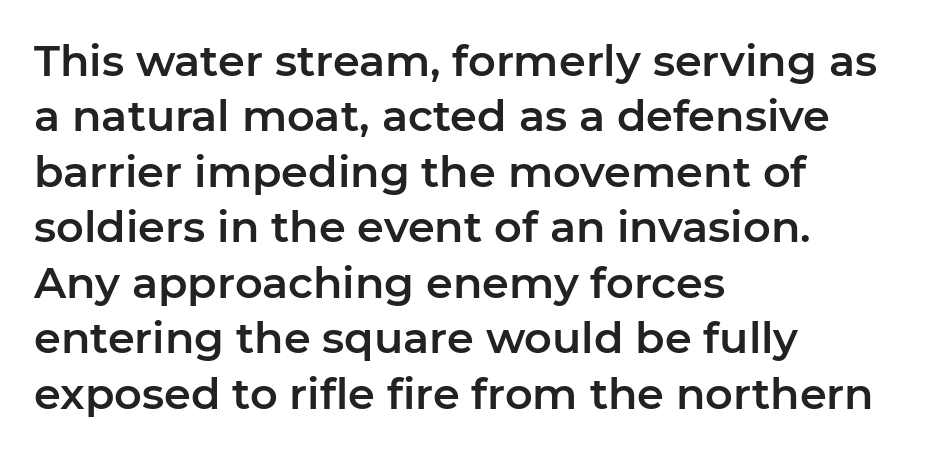
The image shows 43 px sans-serif type, upright; set left-aligned, normal line spacing (1.29x), normal letter spacing, not underlined; low stroke contrast and a medium x-height.
